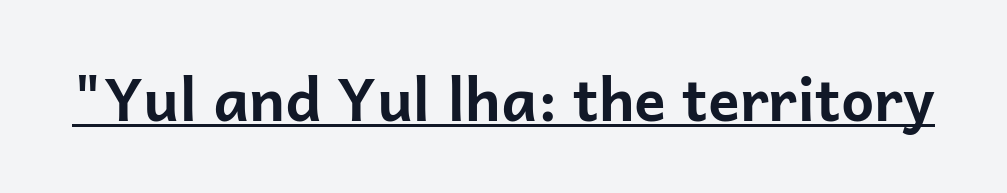
Q: Is the text bold? A: Yes.
Q: Is the text italic (slanted)? A: No, it is upright.
Q: Is the typeface a serif or a sans-serif typeface? A: Sans-serif.
Q: Is the text underlined? A: Yes.
Q: Is the spacing between letters normal or unusually wide? A: Normal.
Q: Width (condensed, normal, or wide)? A: Normal.
Q: Stroke contrast? A: Low.
Q: x-height? A: Medium.
Q: Monospaced? A: No.
